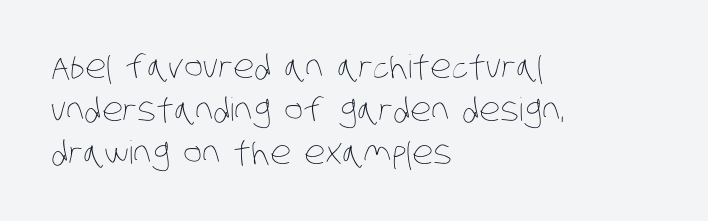
Do the characters align in a grid? No, the font is proportional. Each new line begins a customary step beneath the previous one. A classic flush-left, rag-right setting is used for this passage. Underline: absent. Heaviness? Minimal to ordinary, like unemphasized prose.
